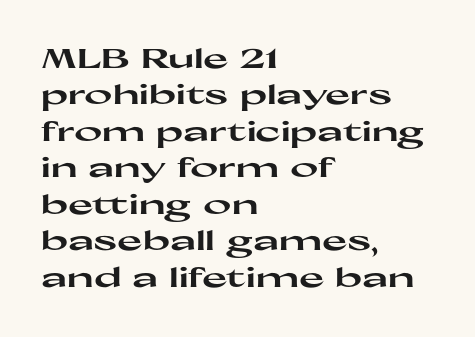
The lettering stays uniformly vertical, giving the passage a roman look. Letters rest on an invisible, unmarked baseline. This block has exactly the height ordinary leading produces. Spacing between characters is what you'd get straight out of the box. Notice how thick the strokes are: this is what a full bold looks like.
